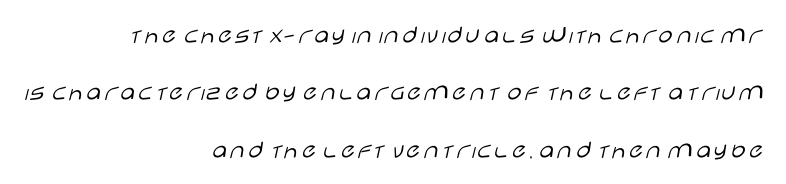
{"bold": "no", "underline": "no", "align": "right", "line_spacing": "loose", "line_spacing_ratio": 2.21, "letter_spacing": "normal", "letter_spacing_em": 0.0, "glyph_px": 26}
